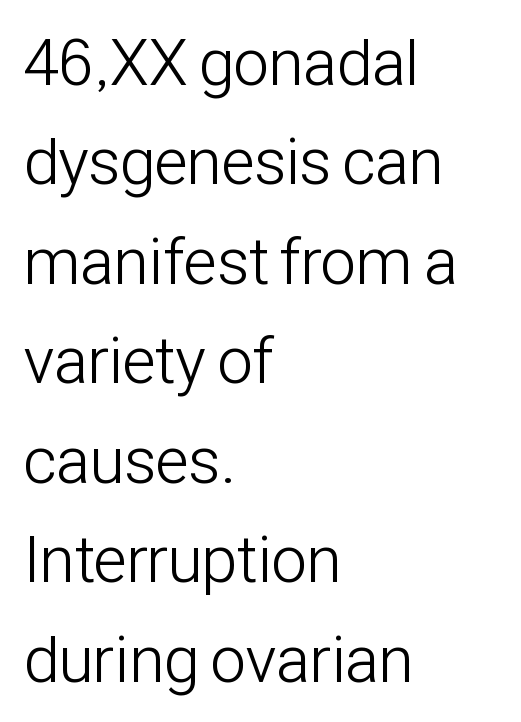
The image shows 65 px light, condensed sans-serif type, upright; set left-aligned, normal line spacing (1.53x), normal letter spacing, not underlined; low stroke contrast and a medium x-height.
